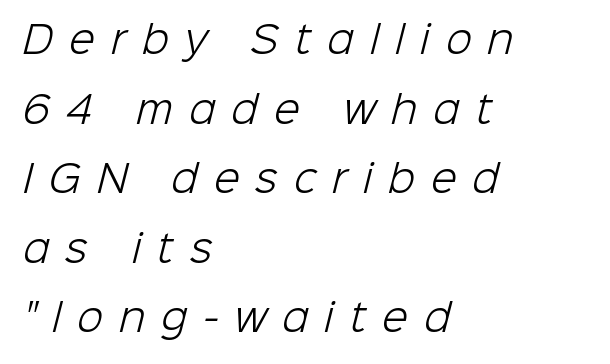
The image shows 38 px light sans-serif type; set left-aligned, line spacing 1.83x, unusually wide letter spacing (+0.42 em), not underlined; low stroke contrast and a medium x-height.
